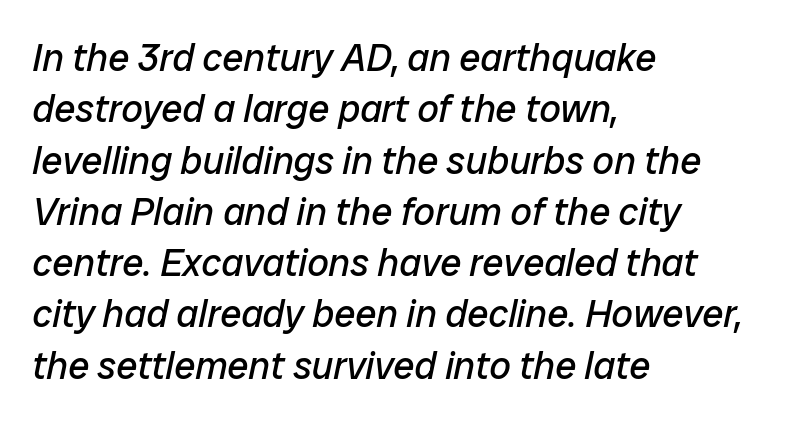
{"italic": "yes", "lean": "right", "slant_degrees": 12, "bold": "no", "weight": "regular", "width": "normal", "stroke_contrast": "low", "x_height": "medium", "monospaced": "no", "underline": "no", "align": "left", "line_spacing": "normal", "line_spacing_ratio": 1.35, "letter_spacing": "normal", "letter_spacing_em": 0.0, "glyph_px": 38}
